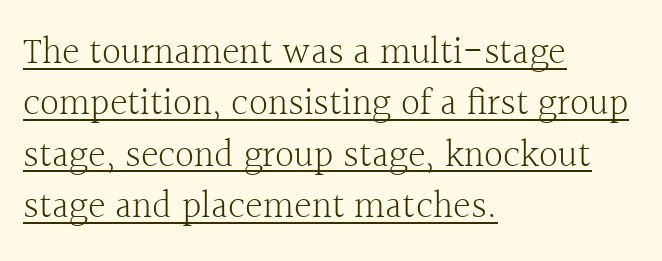
{"serif": "yes", "italic": "no", "bold": "no", "weight": "light", "width": "normal", "x_height": "medium", "monospaced": "no", "underline": "yes", "align": "left", "line_spacing": "normal", "line_spacing_ratio": 1.35, "letter_spacing": "normal", "letter_spacing_em": 0.0, "glyph_px": 38}
